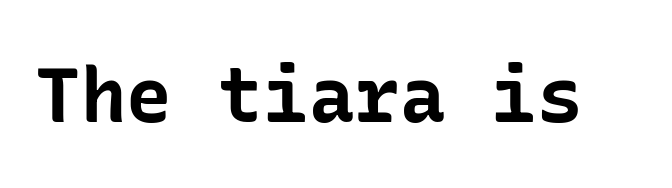
{"serif": "no", "italic": "no", "bold": "yes", "weight": "bold", "width": "normal", "stroke_contrast": "low", "x_height": "medium", "underline": "no", "letter_spacing": "normal", "letter_spacing_em": 0.0, "glyph_px": 76}
